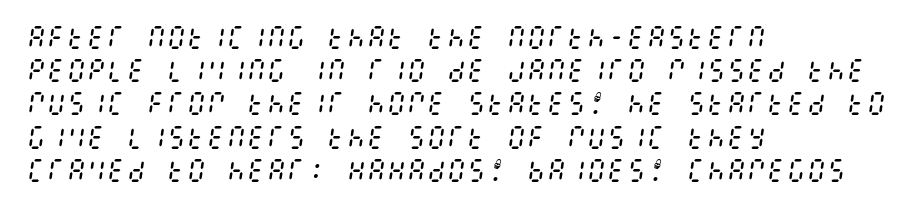
This sample is left-justified, so line endings fall wherever the words run out. This reads as an unemphasized weight, regular at the heaviest. Is there much room between lines? A standard amount, neither cramped nor airy. The strip under each line holds only bare page.
